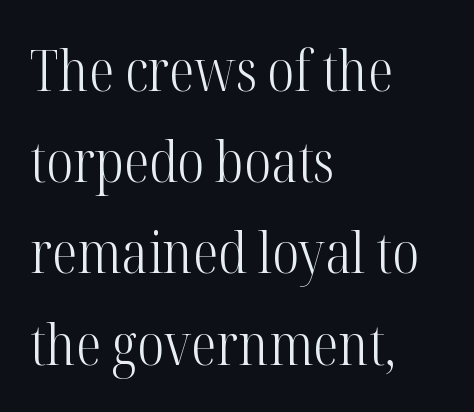
Q: Is the text bold? A: No.
Q: Is the text italic (slanted)? A: No, it is upright.
Q: Is the typeface a serif or a sans-serif typeface? A: Serif.
Q: Is the text underlined? A: No.
Q: How is the paragraph aligned? A: Left-aligned.
Q: Is the spacing between letters normal or unusually wide? A: Normal.
Q: Is the spacing between lines tight, normal or loose? A: Normal.
Q: Width (condensed, normal, or wide)? A: Condensed.
Q: Stroke contrast? A: High.
Q: x-height? A: Medium.
Q: Monospaced? A: No.
